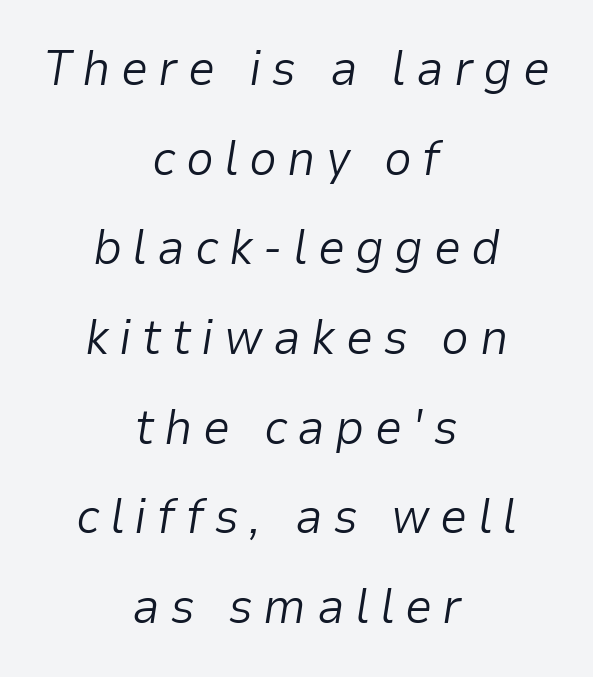
Q: Is the text bold? A: No.
Q: Is the text italic (slanted)? A: Yes, it leans right by about 9 degrees.
Q: Is the text underlined? A: No.
Q: How is the paragraph aligned? A: Centered.
Q: Is the spacing between letters normal or unusually wide? A: Unusually wide.
Q: Width (condensed, normal, or wide)? A: Normal.
Q: Stroke contrast? A: Low.
Q: x-height? A: Medium.
Q: Monospaced? A: No.
